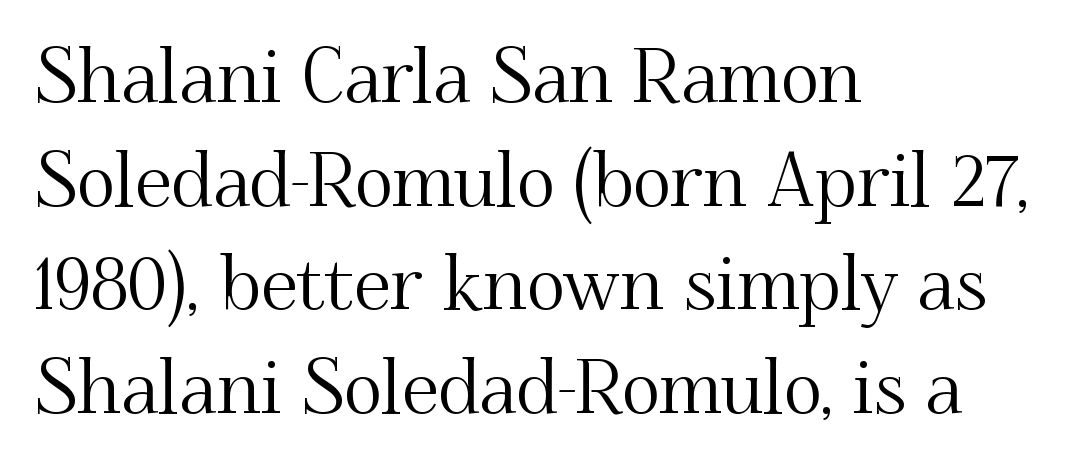
Q: Is the text italic (slanted)? A: No, it is upright.
Q: Is the typeface a serif or a sans-serif typeface? A: Serif.
Q: Is the text underlined? A: No.
Q: How is the paragraph aligned? A: Left-aligned.
Q: Is the spacing between letters normal or unusually wide? A: Normal.
Q: Is the spacing between lines tight, normal or loose? A: Normal.
Q: Width (condensed, normal, or wide)? A: Normal.
Q: Stroke contrast? A: Medium.
Q: x-height? A: Small.
Q: Monospaced? A: No.
